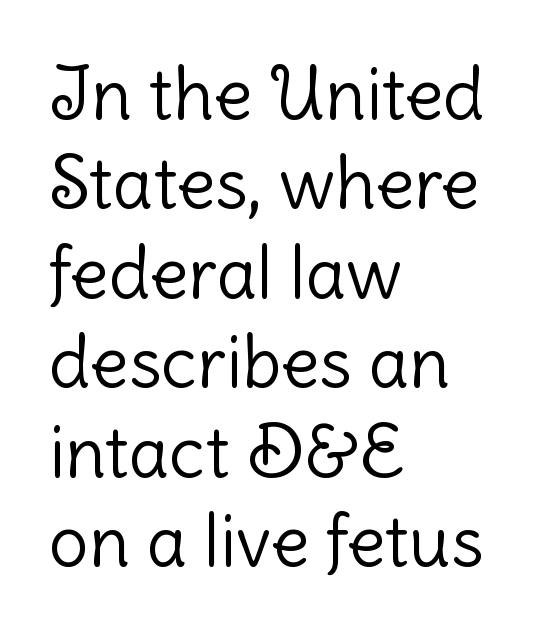
Q: Is the text bold? A: No.
Q: Is the text italic (slanted)? A: No, it is upright.
Q: Is the typeface a serif or a sans-serif typeface? A: Sans-serif.
Q: Is the text underlined? A: No.
Q: How is the paragraph aligned? A: Left-aligned.
Q: Is the spacing between letters normal or unusually wide? A: Normal.
Q: Is the spacing between lines tight, normal or loose? A: Normal.
Q: Width (condensed, normal, or wide)? A: Normal.
Q: Stroke contrast? A: Low.
Q: x-height? A: Medium.
Q: Monospaced? A: No.
